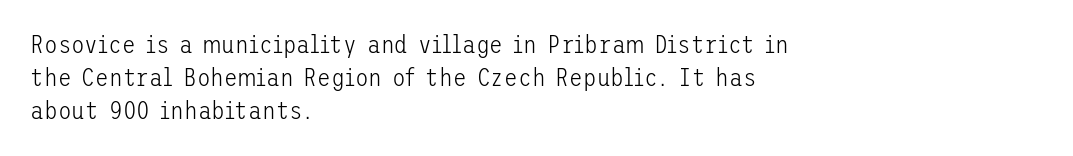
These lines sit exactly where default settings would place them. Decoration check: the copy has no underline. The typeface has the unassuming heft of standard copy or less. Horizontal alignment here is leftward, the default for most running prose.
